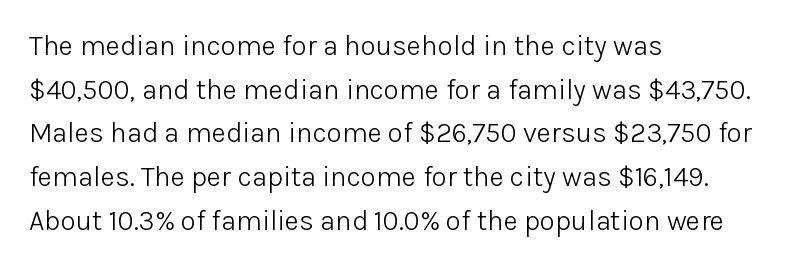
Whoever set this chose a conventional vertical rhythm. These lines are composed in type without serifs. Here the designer chose a conventional face with non-uniform glyph widths. The paragraph shown leans on its left margin. Plain, unruled lines of type. Ascenders rise straight up at ninety degrees.
